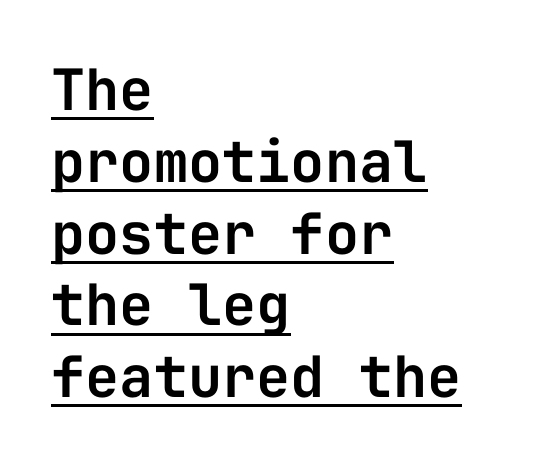
The tracking reads as untouched default to a designer's eye. Each letter, wide or thin by design, is forced into the same width here. Teacher's note: observe the even left margin — that is flush-left alignment. One glance says typical: line gaps are just what's usual.
